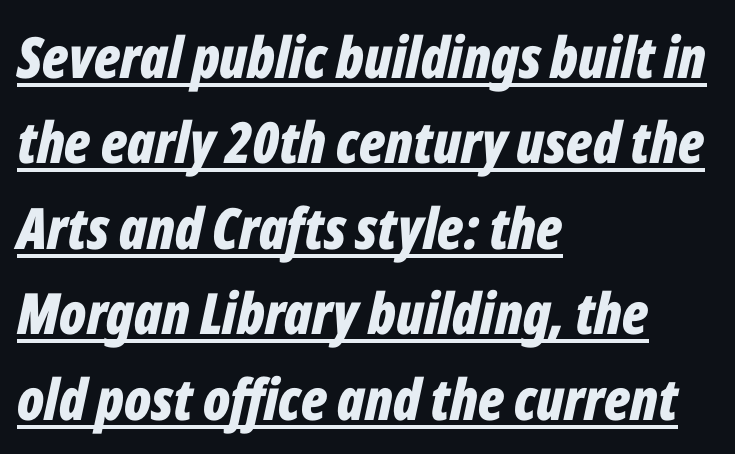
Q: Is the text bold? A: Yes.
Q: Is the text italic (slanted)? A: Yes, it leans right by about 12 degrees.
Q: Is the text underlined? A: Yes.
Q: How is the paragraph aligned? A: Left-aligned.
Q: Is the spacing between letters normal or unusually wide? A: Normal.
Q: Is the spacing between lines tight, normal or loose? A: Normal.
Q: Width (condensed, normal, or wide)? A: Condensed.
Q: Stroke contrast? A: Low.
Q: x-height? A: Medium.
Q: Monospaced? A: No.
